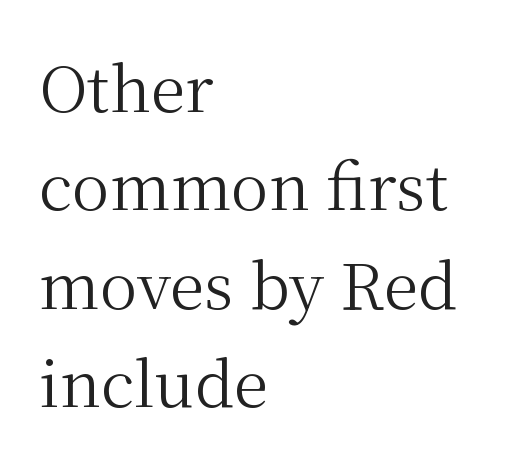
The image shows 63 px regular-weight serif type, upright; set left-aligned, normal line spacing (1.56x), normal letter spacing, not underlined; medium stroke contrast and a medium x-height.
